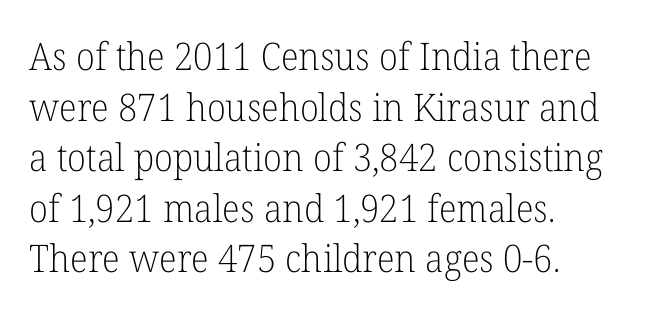
The image shows 38 px light serif type, upright; set left-aligned, normal line spacing (1.33x), normal letter spacing, not underlined; low stroke contrast and a medium x-height.
